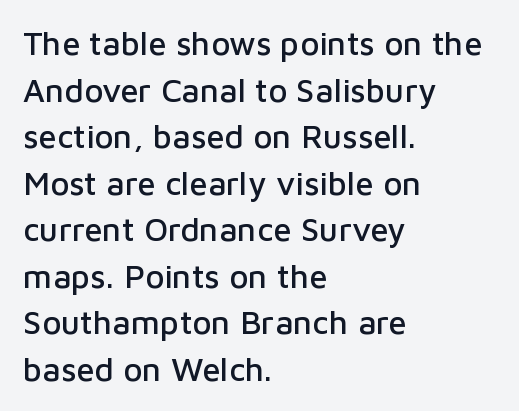
The zone under the glyphs is completely vacant. You could not count columns in this text — the font is proportionally spaced. Compared with typical paragraphs, the rows here are spaced about the same. This is roman type, the default non-slanted kind.
